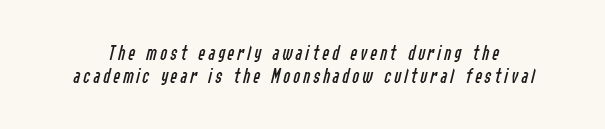
Q: Is the text bold? A: No.
Q: Is the text italic (slanted)? A: Yes, it leans right by about 14 degrees.
Q: Is the text underlined? A: No.
Q: Is the spacing between lines tight, normal or loose? A: Tight.
